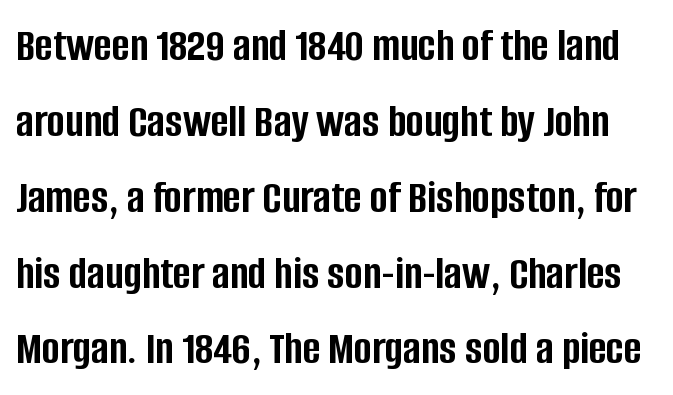
A clean baseline with only descenders dipping below it. Emphasis by weight is at full strength: bold. Do the characters align in a grid? No, the font is proportional. I'd call this a sans setting — the letters go barefoot.
